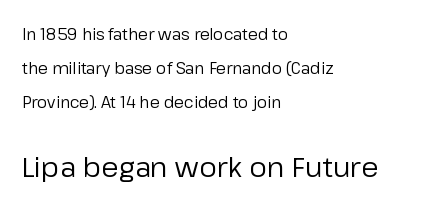
The paragraph has a hard left edge and a soft right edge. The passage shown begins with its smaller block and ends with its larger one. A bare baseline throughout the passage. Here the designer chose a conventional face with non-uniform glyph widths. The designer went with a sans here, leaving each stem footless. Students, observe: this is what heavily led, spacious text looks like.
